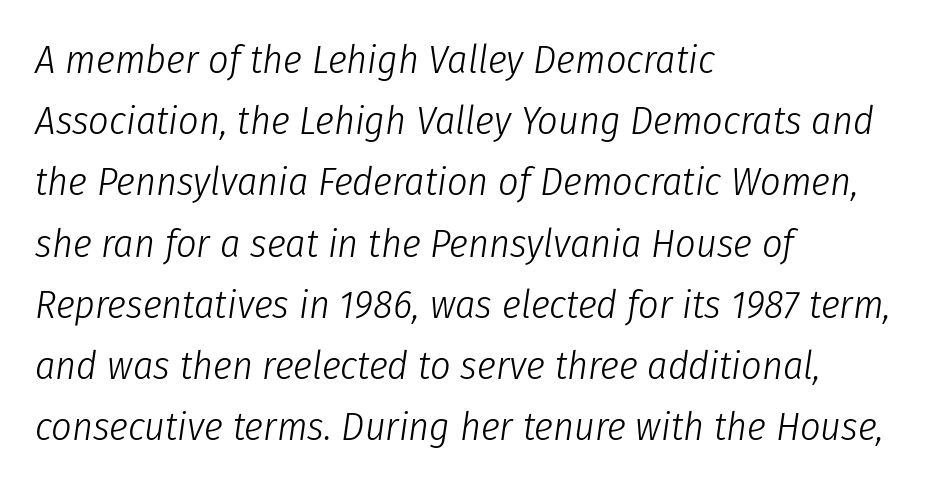
No heavy texture on the line: the type isn't bold. Does the leading feel generous? No, just average. Emphasis-style slanted type is in use. How are the letters spaced? Ordinarily, with no added tracking. Each line starts at the same left margin while the right side varies. Note the varied advance widths — an 'i' is clearly narrower than an 'm'.
